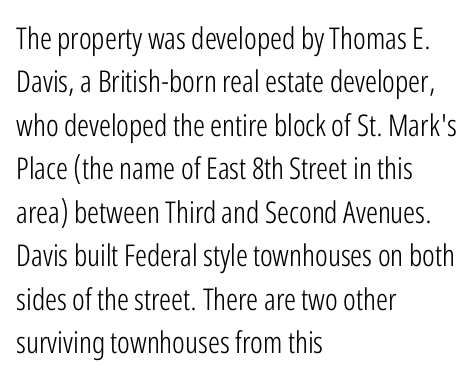
{"serif": "no", "italic": "no", "bold": "no", "weight": "light", "width": "condensed", "stroke_contrast": "low", "x_height": "medium", "monospaced": "no", "underline": "no", "align": "left", "line_spacing": "normal", "line_spacing_ratio": 1.45, "letter_spacing": "normal", "letter_spacing_em": 0.0, "glyph_px": 30}
